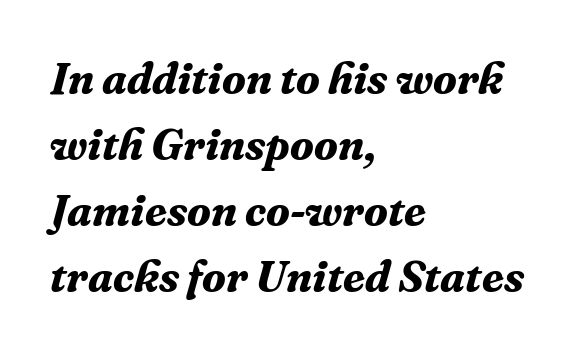
The glyphs are unaccompanied by any horizontal stroke below them. Varying glyph widths throughout — classic text-font behaviour. The lines are quadded left. The vertical gap from one line to the next is medium. How are the letters spaced? Ordinarily, with no added tracking.
